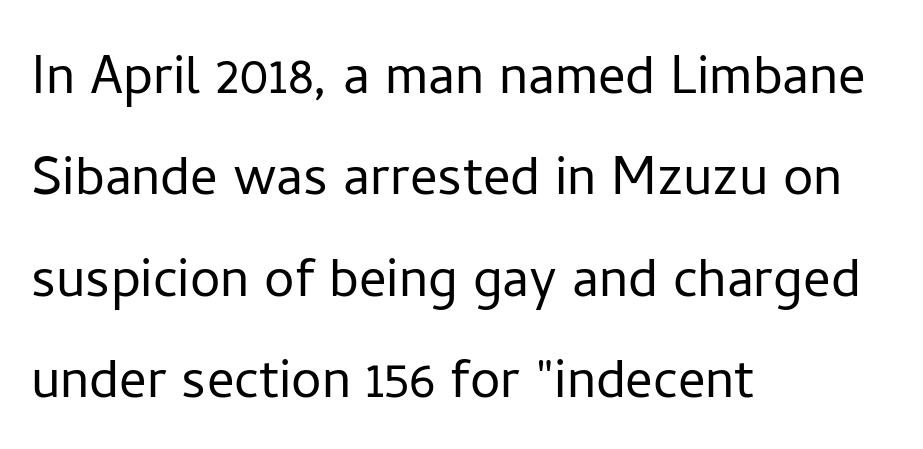
The image shows 68 px light sans-serif type, upright; set left-aligned, normal line spacing (1.49x), normal letter spacing, not underlined; low stroke contrast and a medium x-height.
